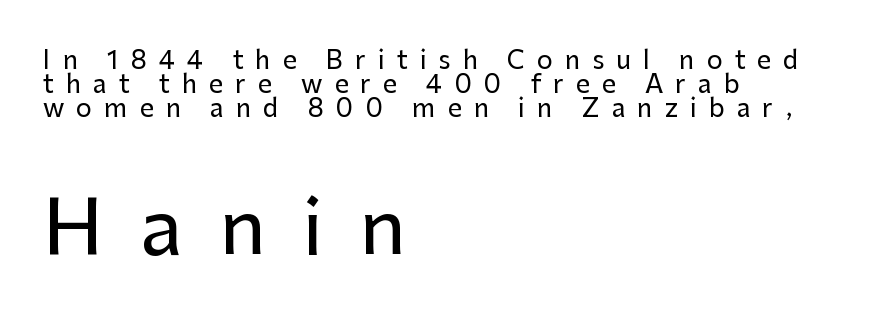
The image shows 76 px sans-serif type, upright; set left-aligned, tight line spacing (0.96x), unusually wide letter spacing (+0.48 em), not underlined; the second (bottom) block is 3.04x larger; low stroke contrast and a medium x-height.
